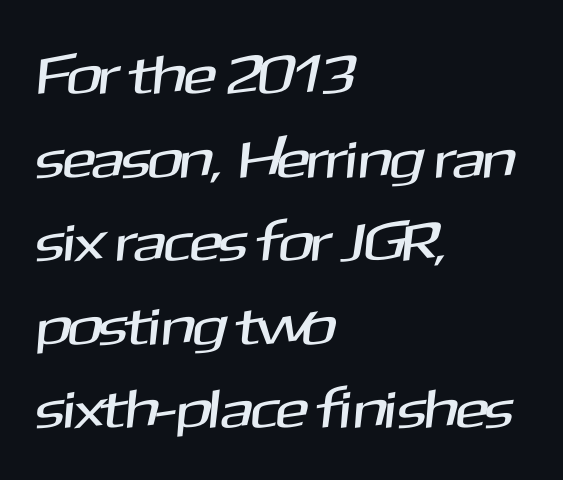
{"serif": "no", "width": "normal", "stroke_contrast": "medium", "x_height": "medium", "monospaced": "no", "underline": "no", "align": "left", "line_spacing": "normal", "line_spacing_ratio": 1.52, "letter_spacing": "normal", "letter_spacing_em": 0.0, "glyph_px": 55}
